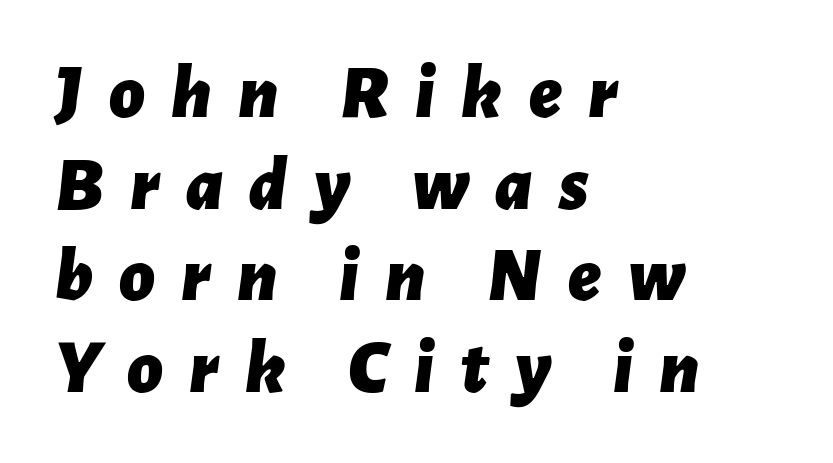
Q: Is the text bold? A: Yes.
Q: Is the text italic (slanted)? A: Yes, it leans right by about 7 degrees.
Q: Is the text underlined? A: No.
Q: How is the paragraph aligned? A: Left-aligned.
Q: Is the spacing between letters normal or unusually wide? A: Unusually wide.
Q: Width (condensed, normal, or wide)? A: Normal.
Q: Stroke contrast? A: Low.
Q: x-height? A: Medium.
Q: Monospaced? A: No.
